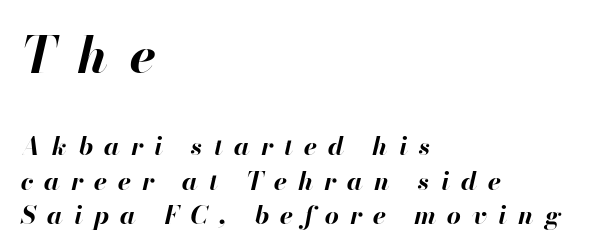
The image shows 50 px bold type, italic (leaning right); set left-aligned, normal line spacing (1.37x), unusually wide letter spacing (+0.44 em), not underlined; the first (top) block is 2.0x larger; high stroke contrast and a small x-height.
